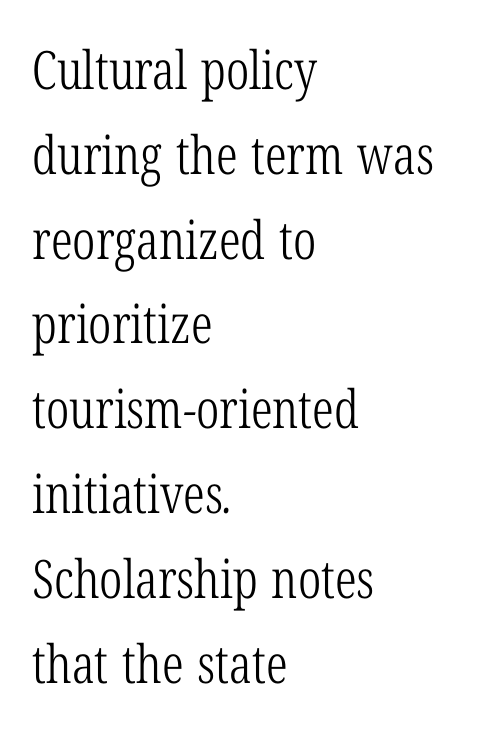
The image shows 53 px light, condensed serif type; set left-aligned, normal line spacing (1.6x), normal letter spacing, not underlined; low stroke contrast and a medium x-height.
